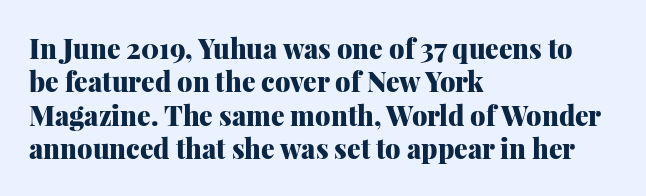
There is no visible air inserted between adjacent glyphs. Compared with a centered layout, this one pins lines to the left instead. The strokes are fattened all the way to bold. A typesetter would mark this as roman, not italic. The words here are not underlined.
